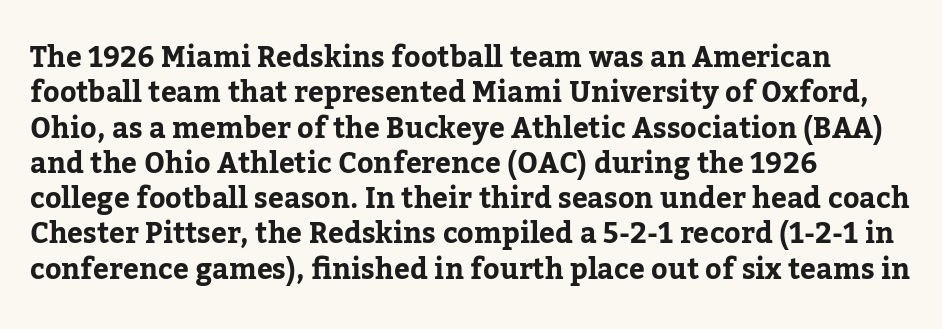
The image shows 28 px bold serif type, upright; set left-aligned, normal line spacing (1.26x), normal letter spacing, not underlined; low stroke contrast and a medium x-height.
